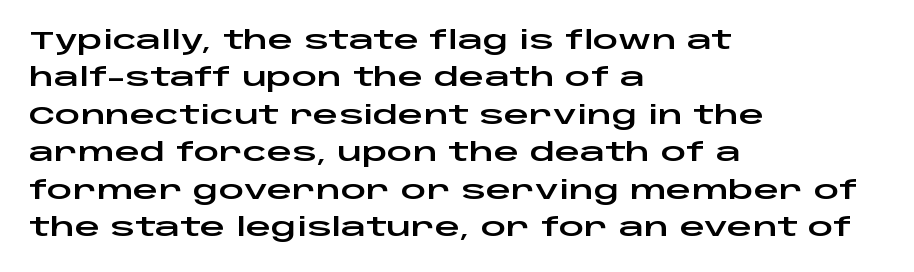
The rendering anchors every line to the left-hand side. The vertical gap from one line to the next is medium. The letterforms sit shoulder to shoulder at normal distance. Lines of text with bare space underneath. This is roman type, the default non-slanted kind.
